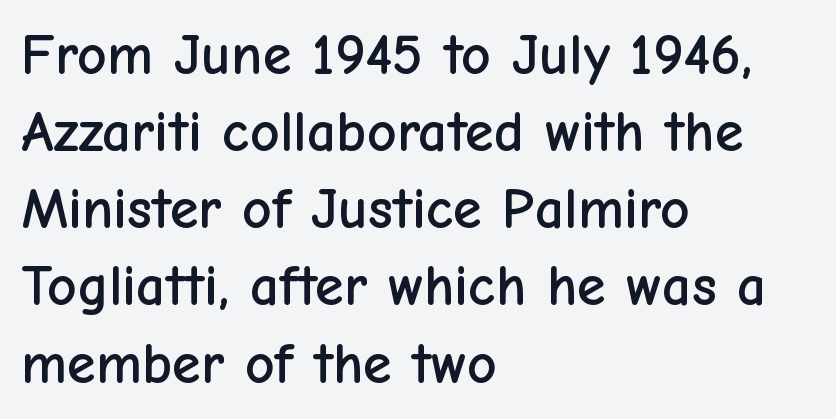
The letters advance in unequal steps, a hallmark of proportional type. Font category for this specimen: sans-serif. This sample uses plain, unmodified letter spacing. Line spacing here is normal. Each row of text sits above clean, open space.
